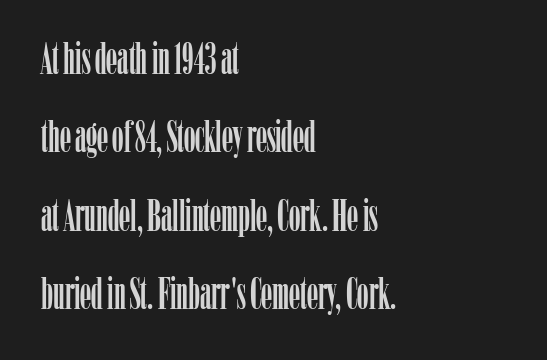
{"serif": "yes", "italic": "no", "width": "condensed", "stroke_contrast": "low", "x_height": "medium", "monospaced": "no", "underline": "no", "align": "left", "line_spacing_ratio": 1.74, "letter_spacing": "normal", "letter_spacing_em": 0.0, "glyph_px": 45}
